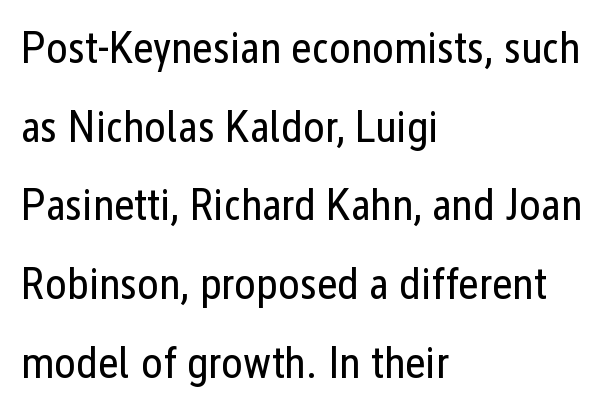
Q: Is the text bold? A: No.
Q: Is the text italic (slanted)? A: No, it is upright.
Q: Is the typeface a serif or a sans-serif typeface? A: Sans-serif.
Q: Is the text underlined? A: No.
Q: How is the paragraph aligned? A: Left-aligned.
Q: Is the spacing between letters normal or unusually wide? A: Normal.
Q: Width (condensed, normal, or wide)? A: Condensed.
Q: Stroke contrast? A: Low.
Q: x-height? A: Medium.
Q: Monospaced? A: No.
